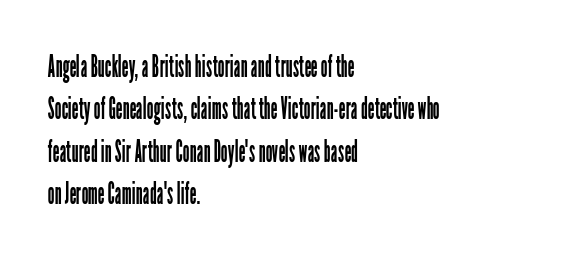
The weight tops out at a normal text grade. The face used here is a sans, in the tradition of grotesques and geometrics. This sample keeps an unexceptional amount of space between lines. The passage is arranged the way most books set body copy — flush left. Style check: upright.
